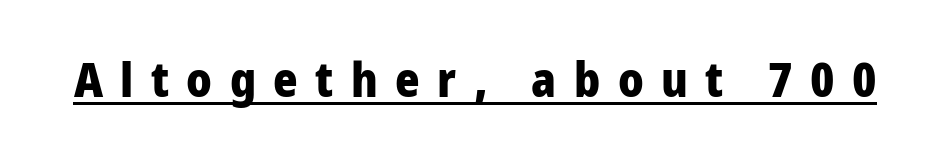
The image shows 47 px heavy sans-serif type, upright; set unusually wide letter spacing (+0.37 em), underlined; low stroke contrast and a medium x-height.
